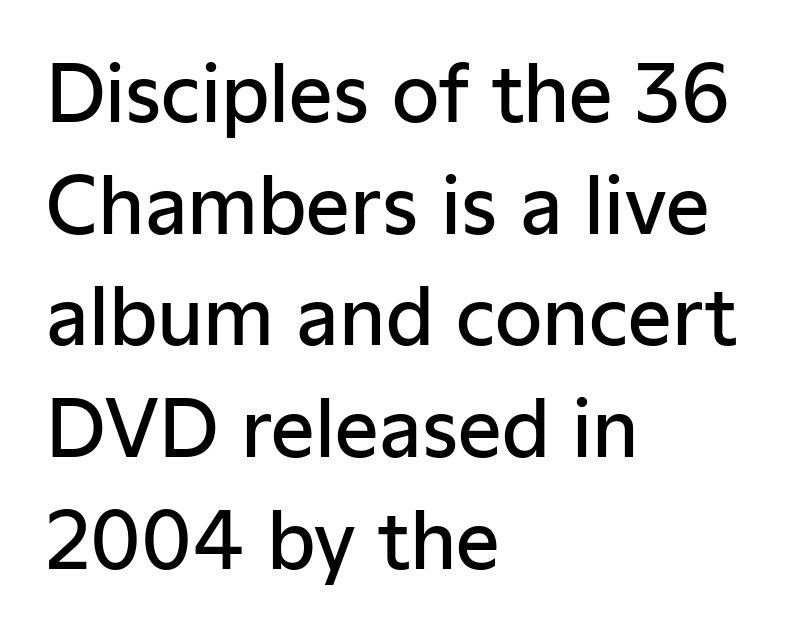
Q: Is the text bold? A: Semi-bold.
Q: Is the text italic (slanted)? A: No, it is upright.
Q: Is the typeface a serif or a sans-serif typeface? A: Sans-serif.
Q: Is the text underlined? A: No.
Q: How is the paragraph aligned? A: Left-aligned.
Q: Is the spacing between letters normal or unusually wide? A: Normal.
Q: Is the spacing between lines tight, normal or loose? A: Normal.
Q: Width (condensed, normal, or wide)? A: Normal.
Q: Stroke contrast? A: Low.
Q: x-height? A: Medium.
Q: Monospaced? A: No.
